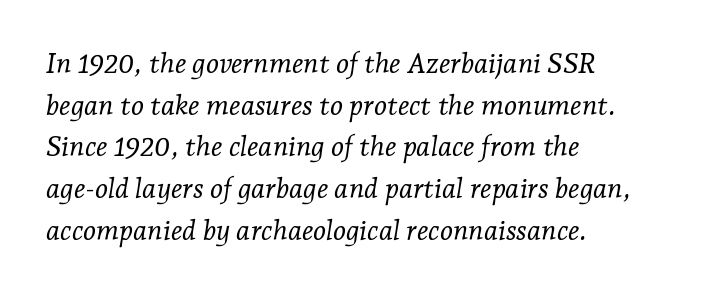
{"serif": "yes", "italic": "yes", "lean": "right", "slant_degrees": 7, "bold": "no", "weight": "light", "width": "normal", "stroke_contrast": "low", "x_height": "medium", "monospaced": "no", "underline": "no", "align": "left", "line_spacing": "normal", "line_spacing_ratio": 1.49, "letter_spacing": "normal", "letter_spacing_em": 0.0, "glyph_px": 28}
